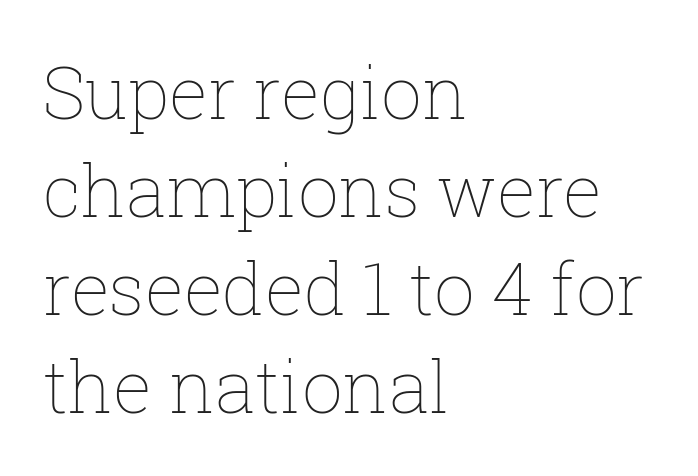
Q: Is the text bold? A: No.
Q: Is the text italic (slanted)? A: No, it is upright.
Q: Is the text underlined? A: No.
Q: How is the paragraph aligned? A: Left-aligned.
Q: Is the spacing between letters normal or unusually wide? A: Normal.
Q: Is the spacing between lines tight, normal or loose? A: Normal.
Q: Width (condensed, normal, or wide)? A: Normal.
Q: Stroke contrast? A: Low.
Q: x-height? A: Medium.
Q: Monospaced? A: No.
